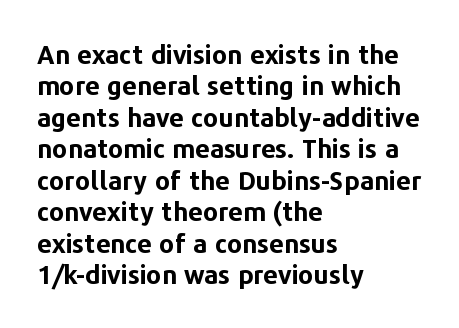
Posture: straight, roman, zero tilt. A student would call this left alignment; a typographer would say flush left, rag right. Rule under the text: the space is simply empty. Between one letter and the next there's only the usual sliver of space. Plenty of ink on the page — the face is bold.
